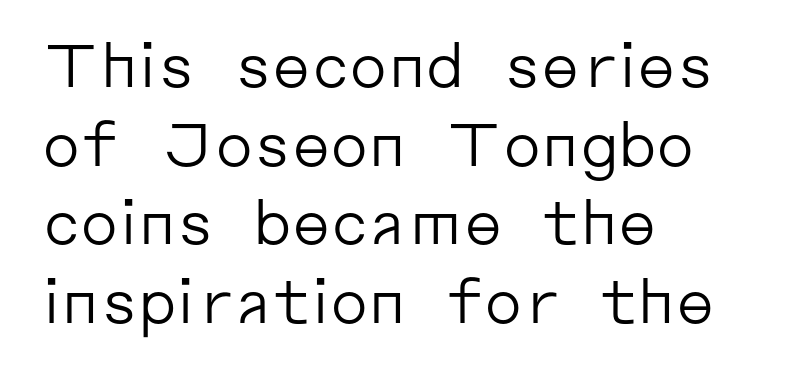
One glance says typical: line gaps are just what's usual. Horizontally, the lines are justified to the leading edge only. If you drew a line through each stem, it would be perfectly vertical. Do the characters align in a grid? No, the font is proportional.
